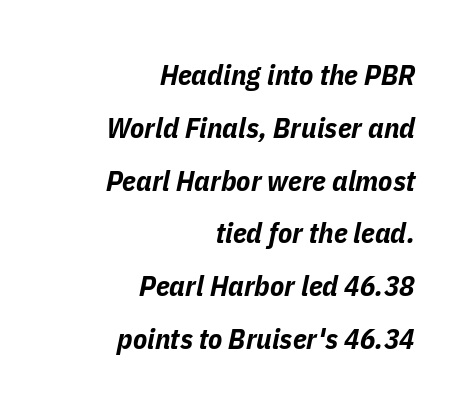
{"italic": "yes", "lean": "right", "slant_degrees": 11, "bold": "yes", "weight": "bold", "width": "condensed", "stroke_contrast": "low", "x_height": "medium", "monospaced": "no", "underline": "no", "align": "right", "line_spacing_ratio": 1.82, "letter_spacing": "normal", "letter_spacing_em": 0.0, "glyph_px": 29}
